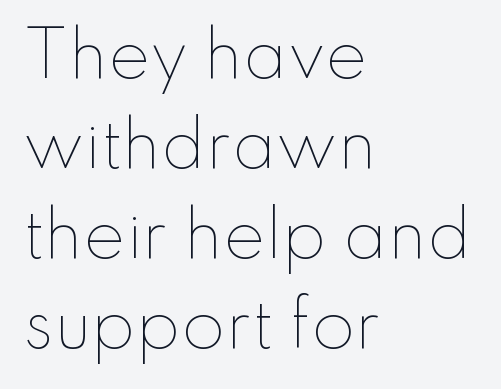
The image shows 63 px thin type, upright; set left-aligned, normal line spacing (1.43x), normal letter spacing, not underlined; low stroke contrast and a small x-height.
